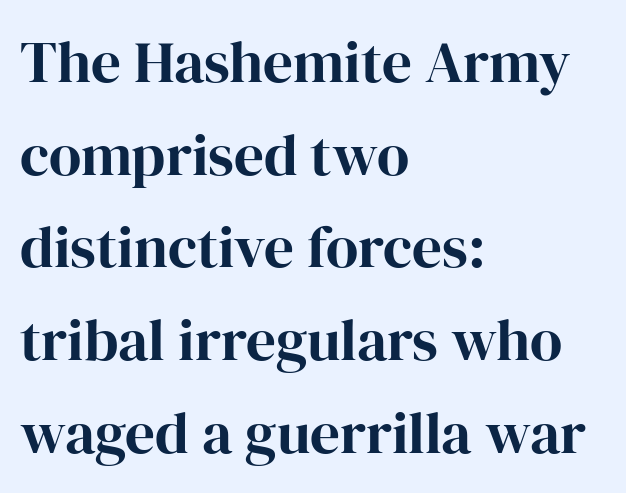
The font's upright variant was chosen for this text. Honestly, there is no underline to notice here at all. These lines are rendered in a variable-pitch font. The line-height multiplier appears to be the usual default.
